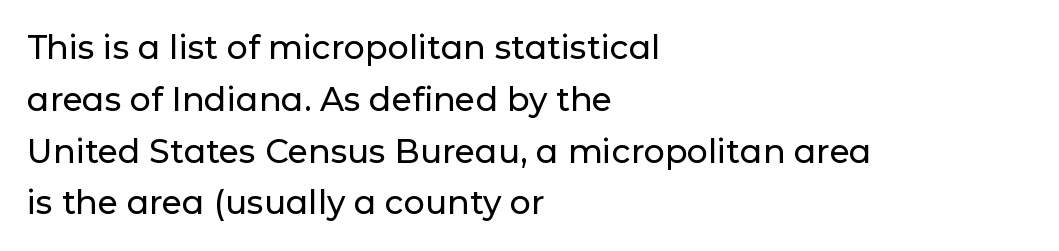
Q: Is the text italic (slanted)? A: No, it is upright.
Q: Is the typeface a serif or a sans-serif typeface? A: Sans-serif.
Q: Is the text underlined? A: No.
Q: How is the paragraph aligned? A: Left-aligned.
Q: Is the spacing between letters normal or unusually wide? A: Normal.
Q: Is the spacing between lines tight, normal or loose? A: Normal.
Q: Width (condensed, normal, or wide)? A: Normal.
Q: Stroke contrast? A: Low.
Q: x-height? A: Medium.
Q: Monospaced? A: No.
